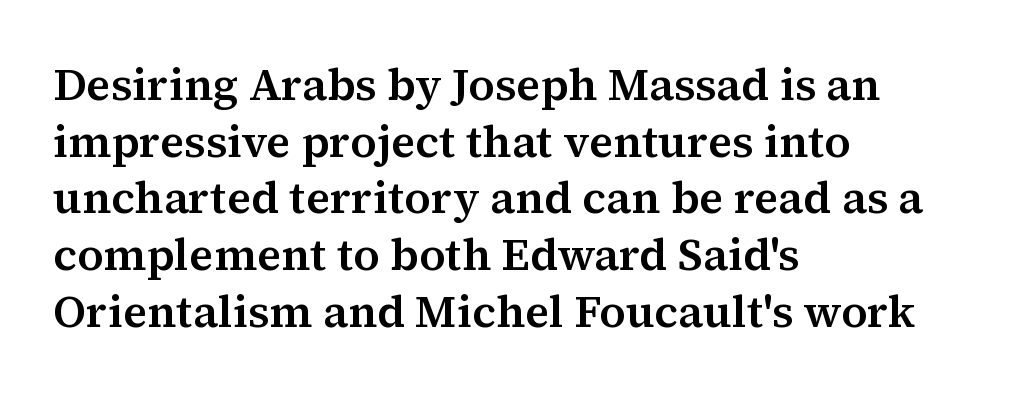
{"serif": "yes", "italic": "no", "width": "normal", "stroke_contrast": "medium", "x_height": "medium", "monospaced": "no", "underline": "no", "align": "left", "line_spacing": "normal", "line_spacing_ratio": 1.26, "letter_spacing": "normal", "letter_spacing_em": 0.0, "glyph_px": 45}
